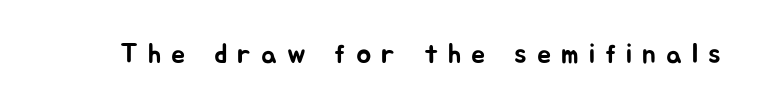
{"serif": "no", "italic": "no", "width": "normal", "stroke_contrast": "low", "x_height": "medium", "monospaced": "no", "underline": "no", "letter_spacing": "wide", "letter_spacing_em": 0.36, "glyph_px": 28}
